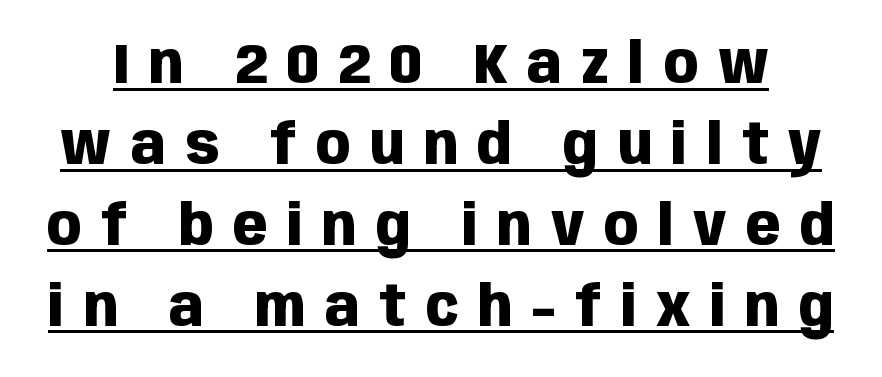
{"serif": "no", "italic": "no", "bold": "yes", "weight": "heavy", "width": "condensed", "stroke_contrast": "low", "x_height": "large", "monospaced": "no", "underline": "yes", "line_spacing": "normal", "line_spacing_ratio": 1.42, "letter_spacing": "wide", "letter_spacing_em": 0.34, "glyph_px": 57}
